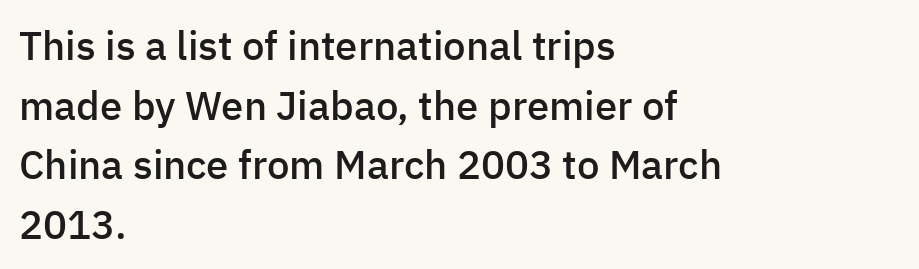
One-word summary of the alignment: left. A typesetter would label this face a sans. Does extra space separate the letters? No, they use regular spacing. Emphasis by weight is partial: semibold. How would I describe the line gaps? Plain and ordinary.
